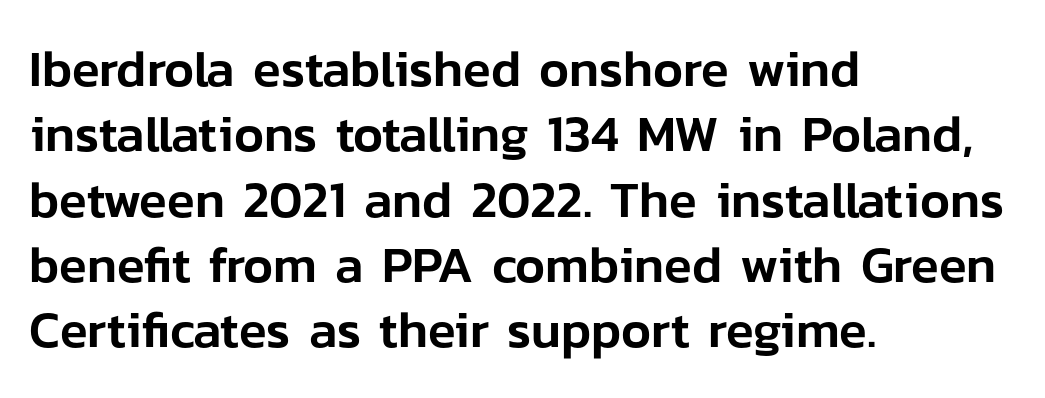
{"serif": "no", "italic": "no", "width": "normal", "stroke_contrast": "low", "x_height": "medium", "monospaced": "no", "underline": "no", "align": "left", "line_spacing": "normal", "line_spacing_ratio": 1.28, "letter_spacing": "normal", "letter_spacing_em": 0.0, "glyph_px": 51}
